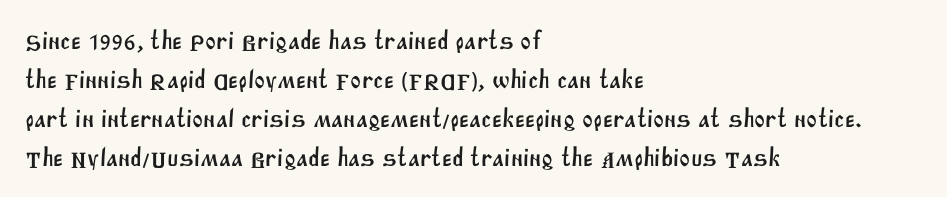
{"underline": "no", "align": "left", "line_spacing": "normal", "line_spacing_ratio": 1.5, "letter_spacing": "normal", "letter_spacing_em": 0.0, "glyph_px": 26}
